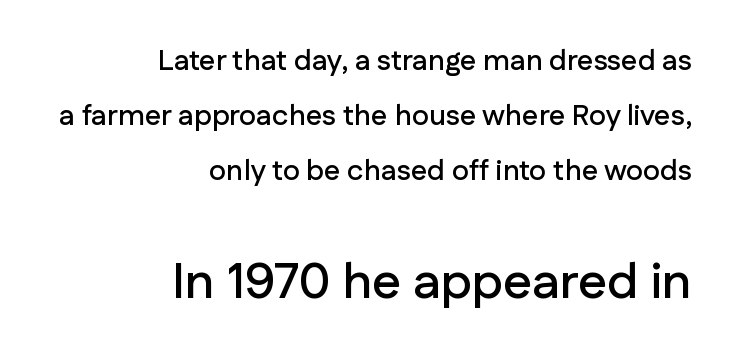
Font category for this specimen: sans-serif. A typesetter would call this proportional, since set widths differ per character. The strip under each line holds only bare page. Each new line begins a long way beneath the previous one.
